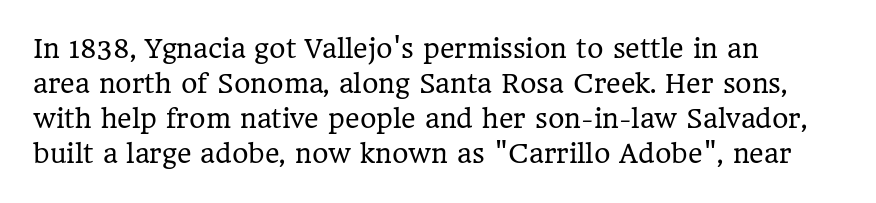
Q: Is the text bold? A: No.
Q: Is the text italic (slanted)? A: No, it is upright.
Q: Is the text underlined? A: No.
Q: How is the paragraph aligned? A: Left-aligned.
Q: Is the spacing between letters normal or unusually wide? A: Normal.
Q: Is the spacing between lines tight, normal or loose? A: Normal.
